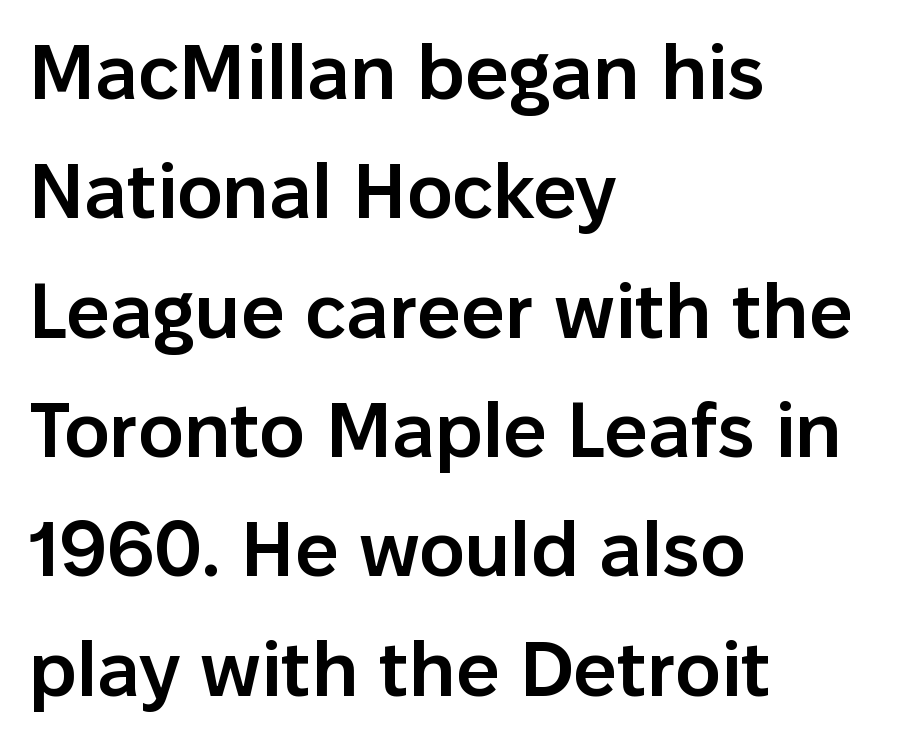
The passage shown is typeset with a sans-serif family. The words here are not underlined. The lines in this sample share a left origin and differ only in where they stop. Do the characters align in a grid? No, the font is proportional. You could call the tracking neutral — neither tight nor loose.
